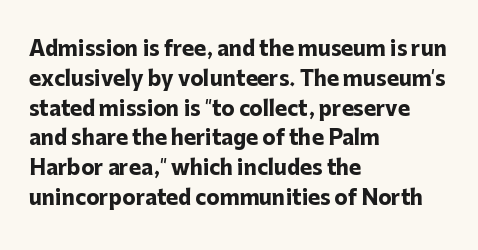
{"italic": "no", "bold": "yes", "underline": "no", "align": "left", "line_spacing": "normal", "line_spacing_ratio": 1.49, "letter_spacing": "normal", "letter_spacing_em": 0.0, "glyph_px": 20}
